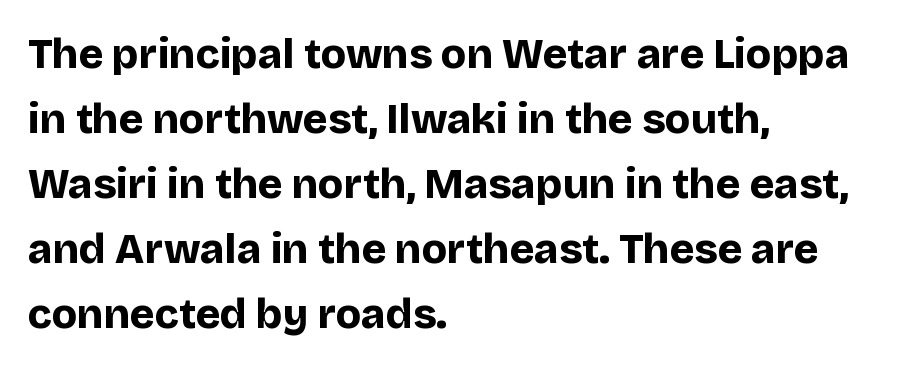
The image shows 42 px bold sans-serif type, upright; set left-aligned, normal line spacing (1.55x), normal letter spacing, not underlined; low stroke contrast and a large x-height.
